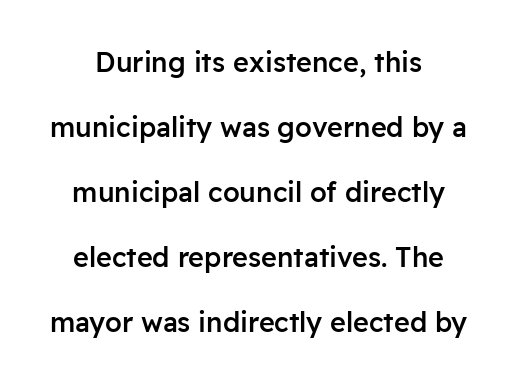
The image shows 27 px text type, upright; set loose line spacing (2.41x), normal letter spacing, not underlined.
